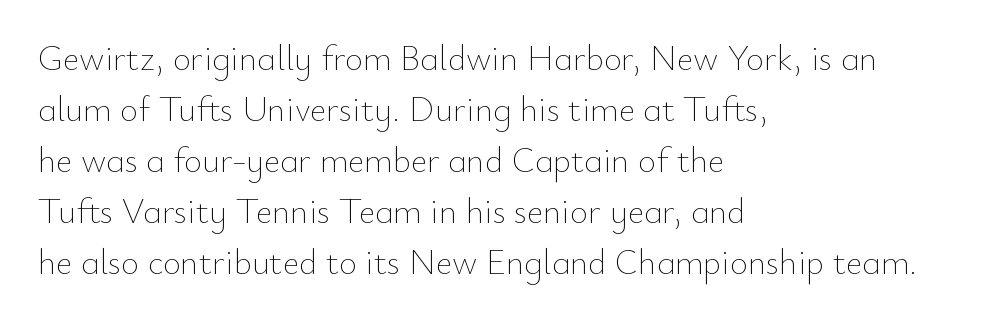
The image shows 35 px thin type, upright; set left-aligned, normal line spacing (1.46x), normal letter spacing, not underlined; low stroke contrast and a small x-height.
